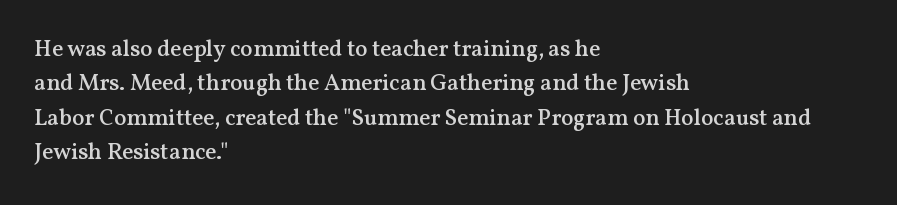
{"italic": "no", "bold": "semi", "underline": "no", "align": "left", "line_spacing": "normal", "line_spacing_ratio": 1.5, "letter_spacing": "normal", "letter_spacing_em": 0.0, "glyph_px": 23}
